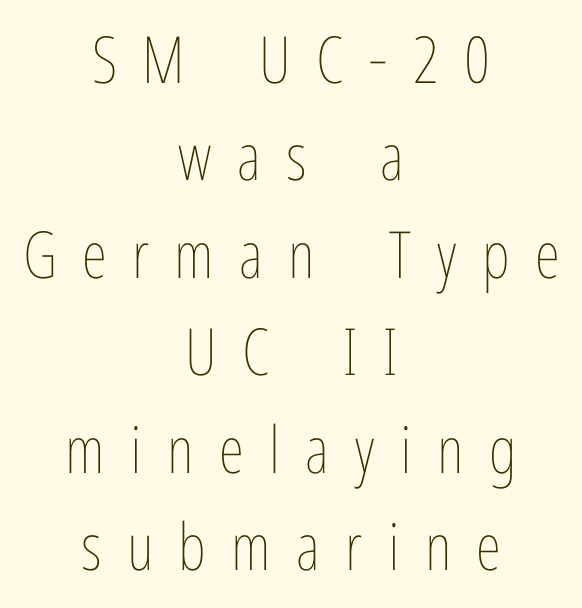
When letters stand straight like this, we call the style roman or upright. Horizontal bands of white between lines are of average thickness. The type is letterspaced generously, with wide tracking. Think of a printed novel: that variable character pitch is what you see here.
